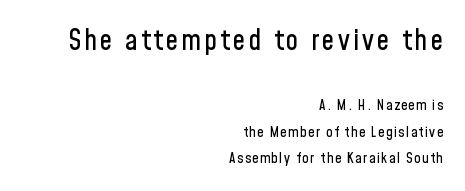
Q: Is the text italic (slanted)? A: No, it is upright.
Q: Is the typeface a serif or a sans-serif typeface? A: Sans-serif.
Q: Is the text underlined? A: No.
Q: How is the paragraph aligned? A: Right-aligned.
Q: Which block of text is set in a larger size, the first (top) or the second (bottom)? A: The first (top) one.
Q: Width (condensed, normal, or wide)? A: Condensed.
Q: Stroke contrast? A: Low.
Q: x-height? A: Medium.
Q: Monospaced? A: No.
